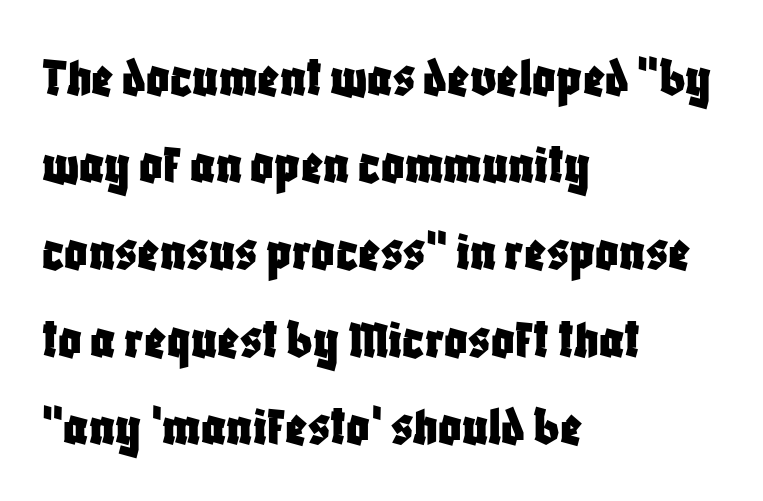
The image shows 57 px condensed sans-serif type, upright; set left-aligned, normal line spacing (1.53x), normal letter spacing, not underlined; low stroke contrast and a large x-height.
